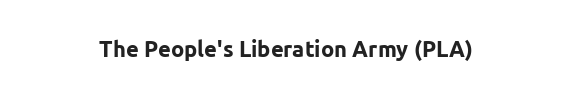
{"italic": "no", "bold": "yes", "underline": "no", "align": "center", "letter_spacing": "normal", "letter_spacing_em": 0.0, "glyph_px": 22}
